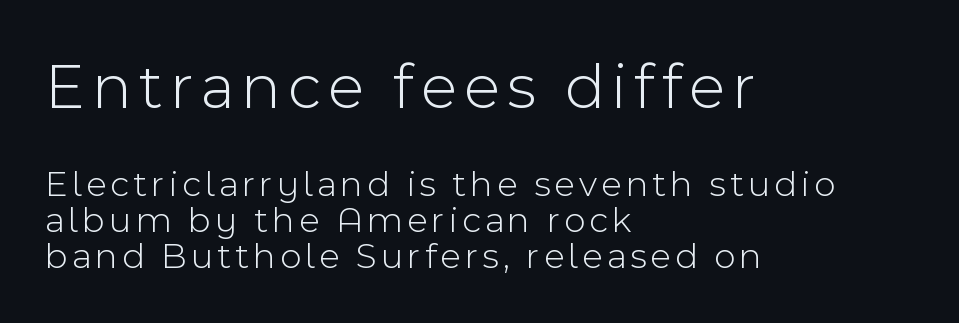
The image shows 65 px light sans-serif type, upright; set left-aligned, tight line spacing (0.97x), not underlined; the first (top) block is 1.76x larger; a medium x-height.
